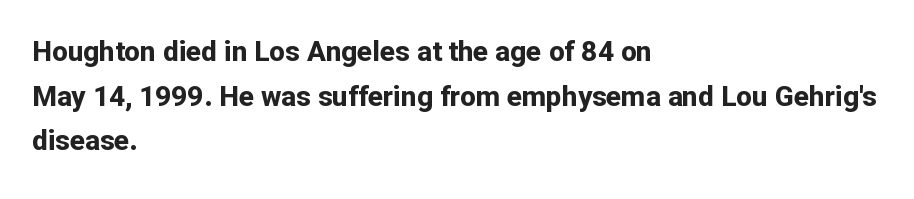
Q: Is the text bold? A: Yes.
Q: Is the text italic (slanted)? A: No, it is upright.
Q: Is the typeface a serif or a sans-serif typeface? A: Sans-serif.
Q: Is the text underlined? A: No.
Q: How is the paragraph aligned? A: Left-aligned.
Q: Is the spacing between letters normal or unusually wide? A: Normal.
Q: Is the spacing between lines tight, normal or loose? A: Normal.
Q: Width (condensed, normal, or wide)? A: Normal.
Q: Stroke contrast? A: Low.
Q: x-height? A: Medium.
Q: Monospaced? A: No.
